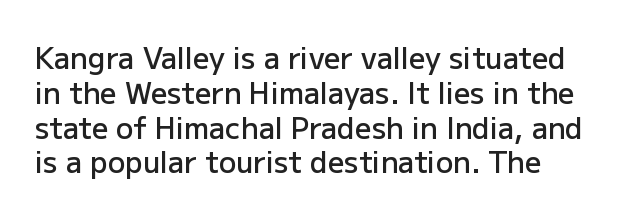
You could call the tracking neutral — neither tight nor loose. Honestly, there is no underline to notice here at all. The passage shown is typed in a proportional face where columns would drift. This is the in-between weight designers call semibold or demi.
